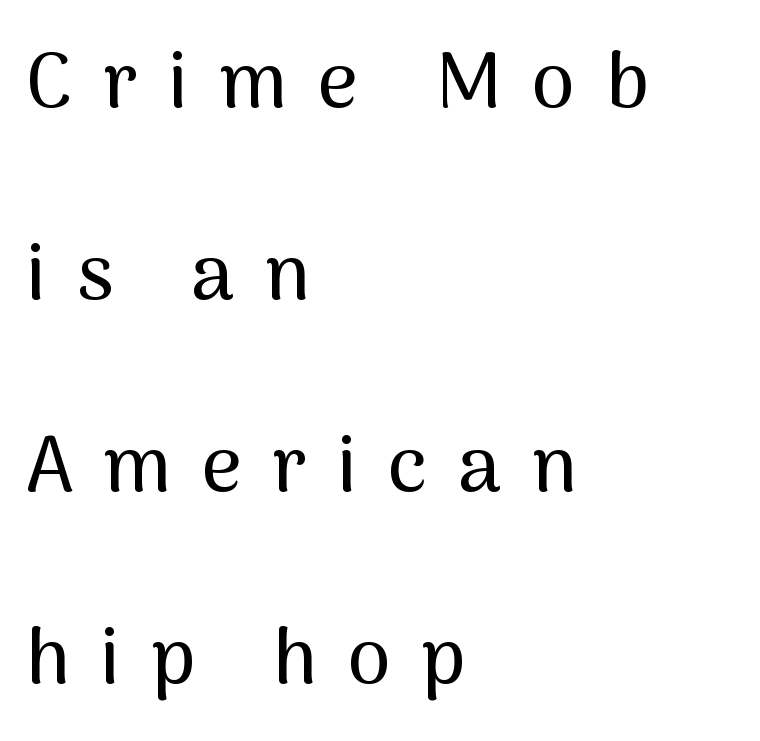
The tracking reads as deliberately expanded to a designer's eye. Type style note: lacks serifs. In terms of leading, this rendering errs on the spacious side. Casual observation: everything's shoved over to the left. These lines were composed using upright roman letters. This sample has the flowing, uneven cadence of proportional lettering.
